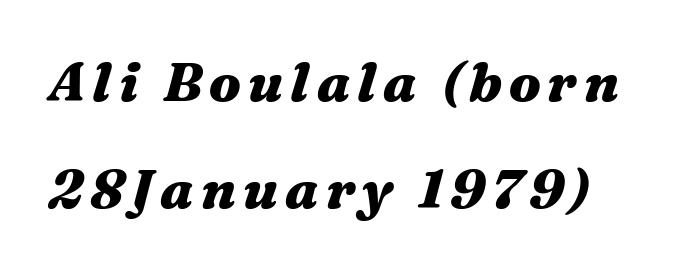
Q: Is the text bold? A: Yes.
Q: Is the text italic (slanted)? A: Yes, it leans right by about 16 degrees.
Q: Is the text underlined? A: No.
Q: Is the spacing between lines tight, normal or loose? A: Loose.
Q: Width (condensed, normal, or wide)? A: Wide.
Q: Stroke contrast? A: Medium.
Q: x-height? A: Medium.
Q: Monospaced? A: No.
